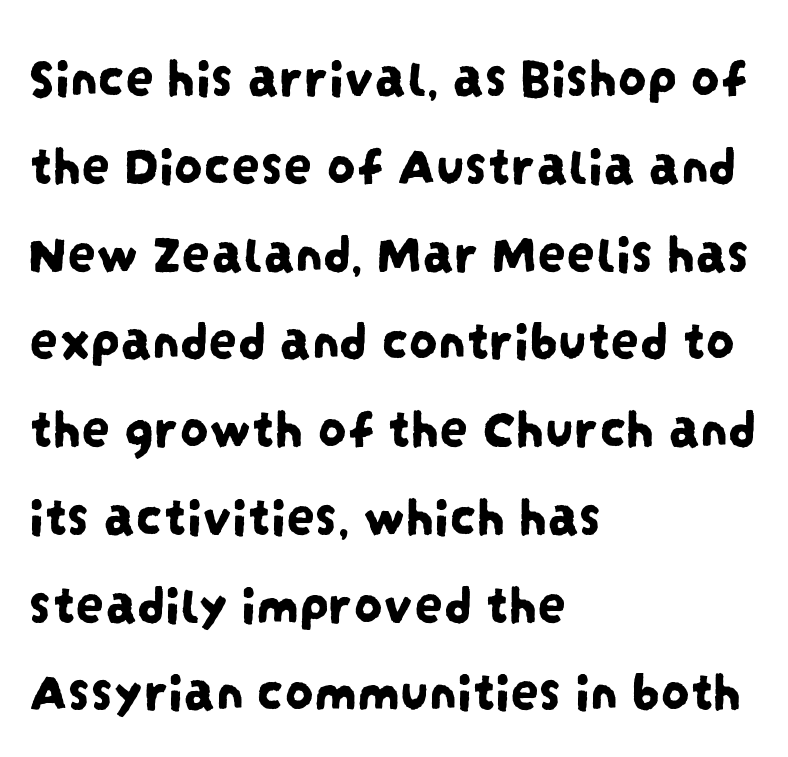
A typesetter would call this proportional, since set widths differ per character. Nothing unusual about the tracking: characters are spaced as the font intends. One glance says typical: line gaps are just what's usual. Each letter's strokes conclude bluntly, with no projecting serifs.
